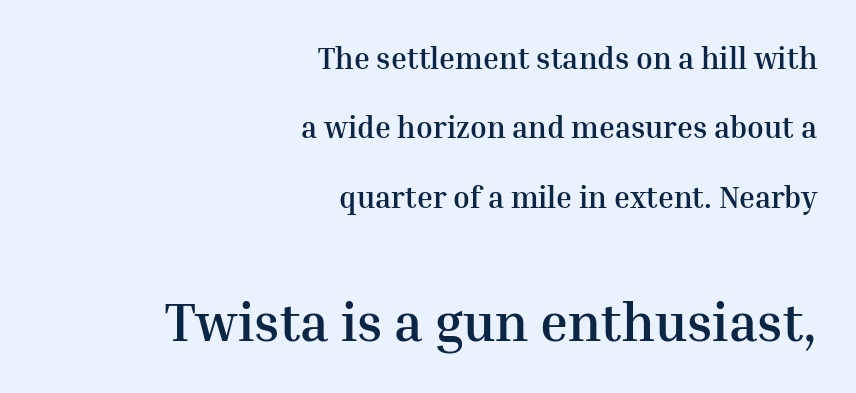
Which margin do the lines hug? The right one — the left edge is uneven. Looks like regular typesetting: each glyph gets only the width it needs. To sum up the face: it has serifs. When letters stand straight like this, we call the style roman or upright. This block would shrink considerably if given ordinary leading; it's expanded now. The strip under each line holds only bare page.
